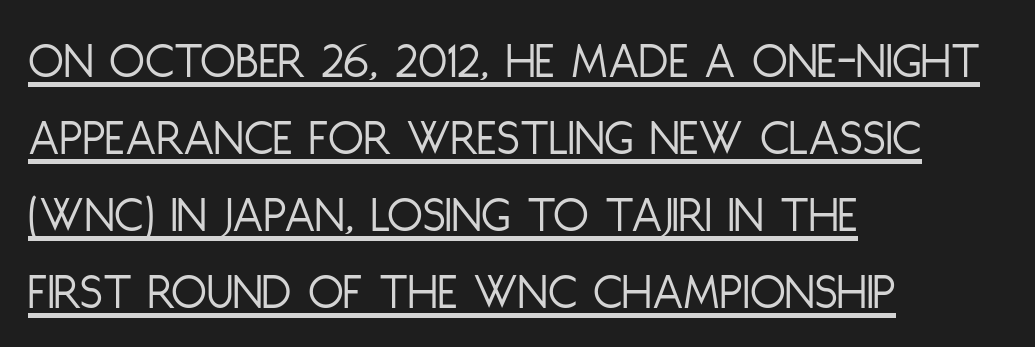
Italic: no, the glyphs are upright roman. Where is the straight margin? On the left. Spacing verdict: proportional, widths tailored to each character. The characters display no serif detailing; their extremities are plain. Each word holds together tightly as a unit, with standard inter-letter gaps. In terms of leading, this rendering sits right in the middle.
